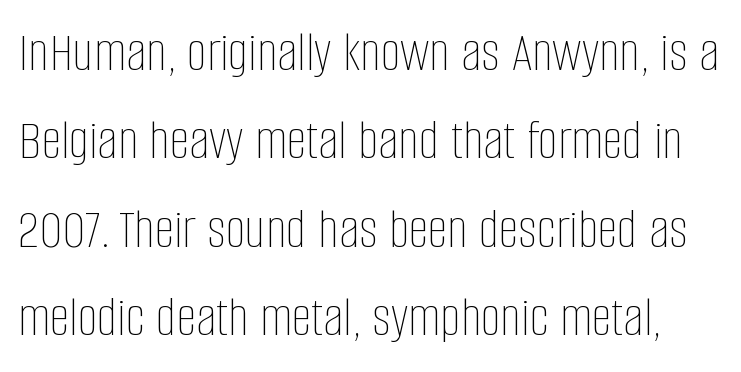
The rendering uses natural spacing where letterforms have individual widths. Evenly set lines give the paragraph a standard silhouette. Ordinary non-slanted type is in use. Glyph-to-glyph distance matches everyday printed text. The strokes are not fattened; the text isn't bold. Beneath every word, the page is bare.
